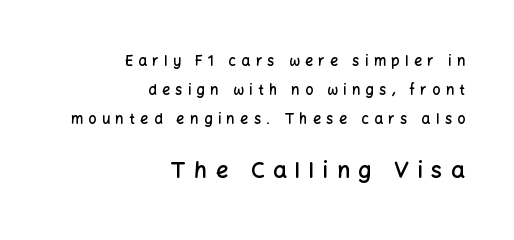
{"italic": "no", "bold": "semi", "underline": "no", "align": "right", "line_spacing": "loose", "line_spacing_ratio": 2.06, "letter_spacing": "wide", "letter_spacing_em": 0.39, "larger_block": "second", "size_ratio": 1.57, "glyph_px": 22}
